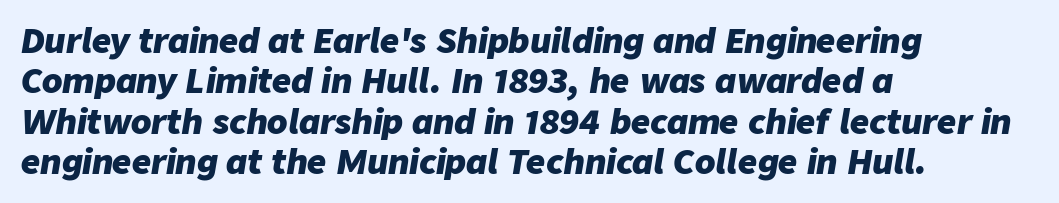
The image shows 33 px heavy type, italic (leaning right); set left-aligned, line spacing 1.22x, normal letter spacing, not underlined; low stroke contrast and a medium x-height.
